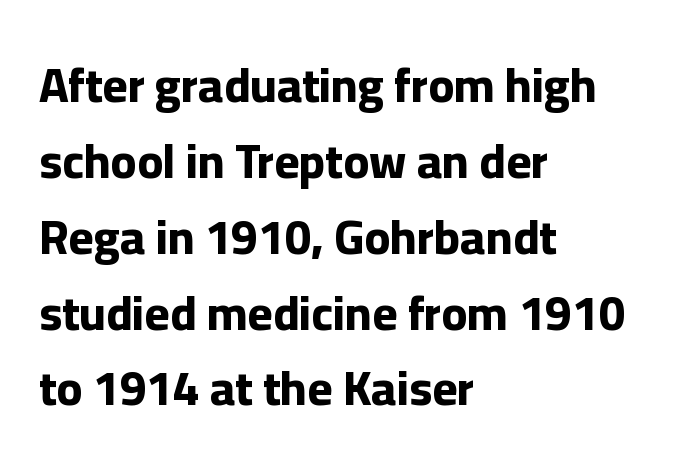
The typeface chosen for these lines omits serifs. The lines sit at an ordinary, default distance from one another. Is the type bold? Yes — the strokes are clearly thick and heavy. The lettering stays uniformly vertical, giving the passage a roman look. The letters sit at their default tracking, neither squeezed nor spread.
